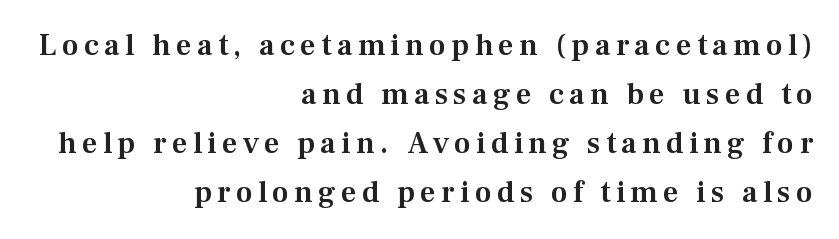
{"serif": "yes", "italic": "no", "width": "normal", "stroke_contrast": "medium", "x_height": "medium", "monospaced": "no", "underline": "no", "align": "right", "line_spacing": "normal", "line_spacing_ratio": 1.63, "glyph_px": 30}
